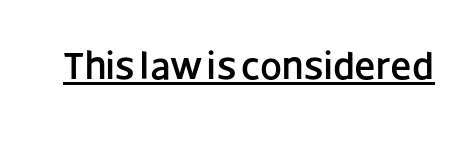
Q: Is the text italic (slanted)? A: No, it is upright.
Q: Is the typeface a serif or a sans-serif typeface? A: Sans-serif.
Q: Is the text underlined? A: Yes.
Q: Is the spacing between letters normal or unusually wide? A: Normal.
Q: Width (condensed, normal, or wide)? A: Normal.
Q: Stroke contrast? A: Low.
Q: x-height? A: Large.
Q: Monospaced? A: No.
